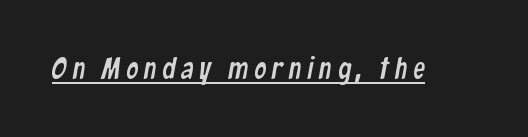
The image shows 30 px condensed sans-serif type; set underlined; low stroke contrast and a medium x-height.
